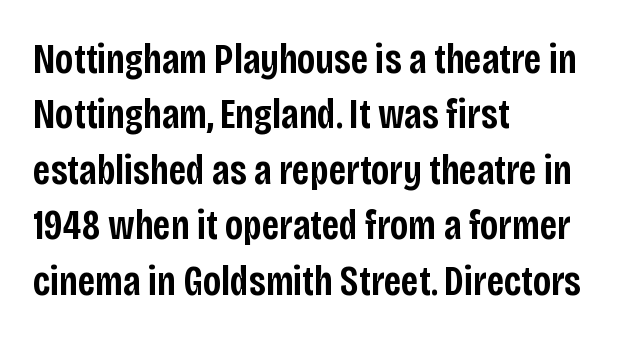
The image shows 42 px semibold, condensed sans-serif type, upright; set left-aligned, normal line spacing (1.32x), normal letter spacing, not underlined; low stroke contrast and a large x-height.
